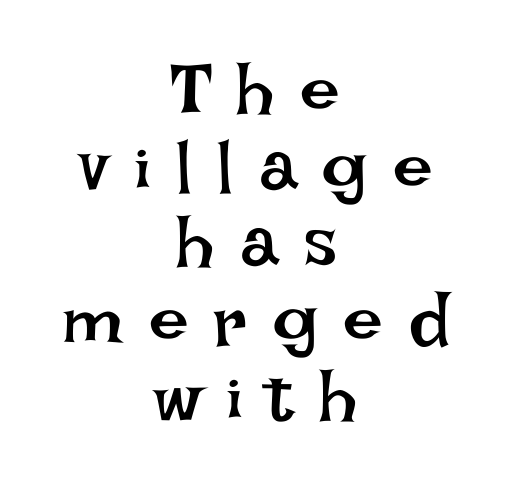
{"italic": "no", "bold": "no", "weight": "regular", "width": "normal", "stroke_contrast": "low", "x_height": "large", "monospaced": "no", "underline": "no", "align": "center", "line_spacing": "tight", "line_spacing_ratio": 1.08, "letter_spacing": "wide", "letter_spacing_em": 0.36, "glyph_px": 71}
